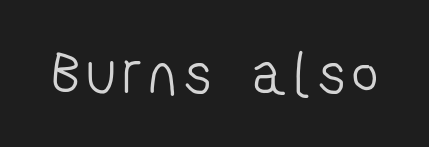
Q: Is the text bold? A: No.
Q: Is the typeface a serif or a sans-serif typeface? A: Sans-serif.
Q: Is the text underlined? A: No.
Q: Width (condensed, normal, or wide)? A: Condensed.
Q: Stroke contrast? A: Low.
Q: x-height? A: Medium.
Q: Monospaced? A: No.
